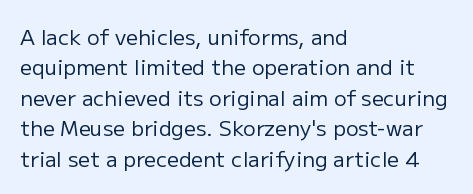
{"italic": "no", "bold": "no", "underline": "no", "align": "left", "line_spacing": "normal", "line_spacing_ratio": 1.45, "letter_spacing": "normal", "letter_spacing_em": 0.0, "glyph_px": 21}
